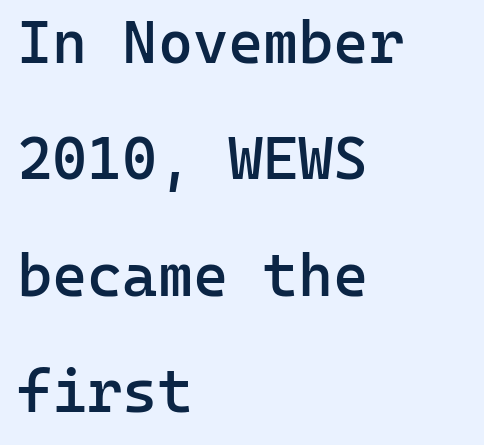
Honestly, the letter spacing is just normal — you wouldn't notice it. Caption: multi-line text, flush left, ragged right. Here the designer chose a console-style face with uniform glyph widths. In terms of letterform style, serifs are entirely absent. Summary of vertical rhythm: relaxed, with wide interline spacing.
